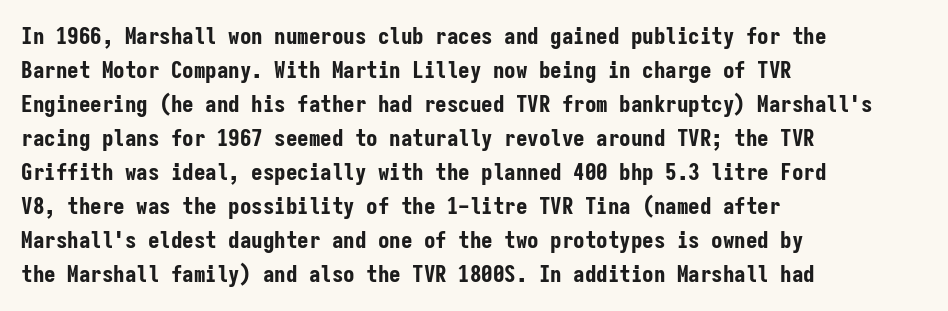
{"italic": "no", "bold": "yes", "underline": "no", "align": "left", "line_spacing": "normal", "line_spacing_ratio": 1.48, "letter_spacing": "normal", "letter_spacing_em": 0.0, "glyph_px": 23}
